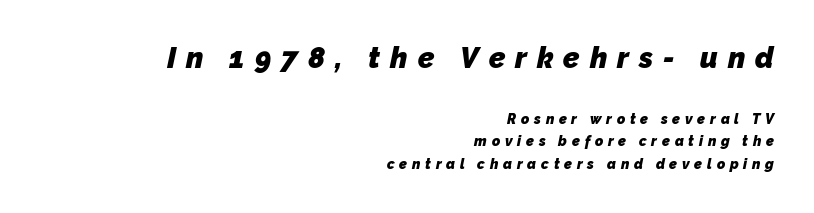
The rendering uses natural spacing where letterforms have individual widths. A flush-right, rag-left setting is used for this passage. Nothing sits at the stroke ends, so this counts as sans-serif. The passage shown begins with its larger block and ends with its smaller one.
